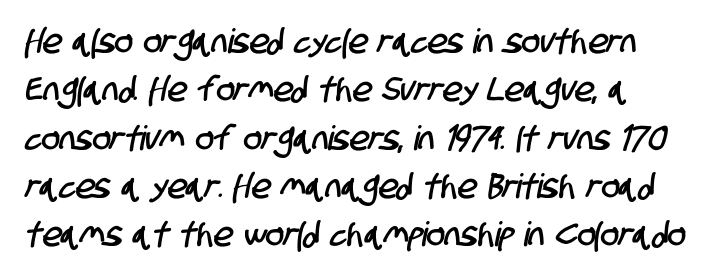
Q: Is the typeface a serif or a sans-serif typeface? A: Sans-serif.
Q: Is the text underlined? A: No.
Q: Is the spacing between letters normal or unusually wide? A: Normal.
Q: Is the spacing between lines tight, normal or loose? A: Normal.
Q: Width (condensed, normal, or wide)? A: Condensed.
Q: Stroke contrast? A: Low.
Q: x-height? A: Large.
Q: Monospaced? A: No.
